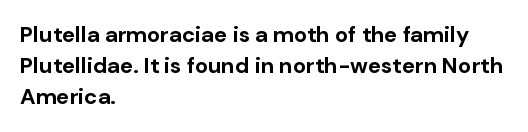
Q: Is the text bold? A: Yes.
Q: Is the text italic (slanted)? A: No, it is upright.
Q: Is the text underlined? A: No.
Q: How is the paragraph aligned? A: Left-aligned.
Q: Is the spacing between letters normal or unusually wide? A: Normal.
Q: Is the spacing between lines tight, normal or loose? A: Normal.
